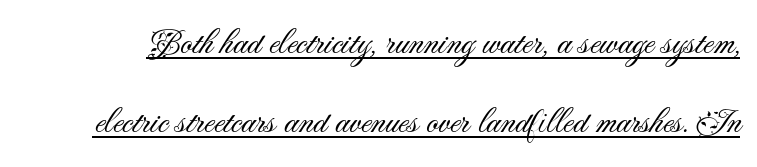
Q: Is the text bold? A: No.
Q: Is the text italic (slanted)? A: Yes.
Q: Is the typeface a serif or a sans-serif typeface? A: Sans-serif.
Q: Is the text underlined? A: Yes.
Q: Is the spacing between letters normal or unusually wide? A: Normal.
Q: Is the spacing between lines tight, normal or loose? A: Loose.
Q: Width (condensed, normal, or wide)? A: Normal.
Q: Stroke contrast? A: Medium.
Q: x-height? A: Small.
Q: Monospaced? A: No.
